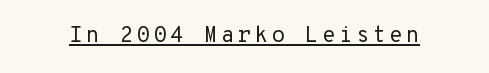
The image shows 22 px text type, upright; set underlined.
